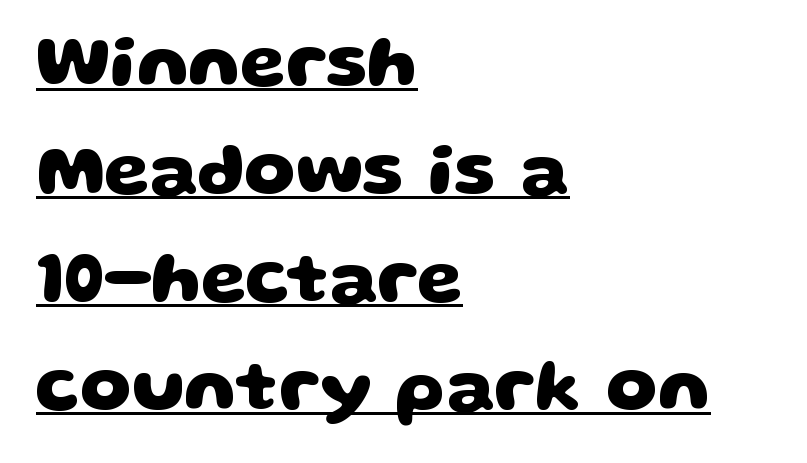
The face used here is proportionally spaced, like ordinary book or web type. In designer terms, the underline attribute is active on this setting. In terms of letterform style, serifs are entirely absent. Compared with typical body copy, the letter spacing here is the same. Compared with a centered layout, this one pins lines to the left instead. The letters are bold, with thick, heavy strokes.
